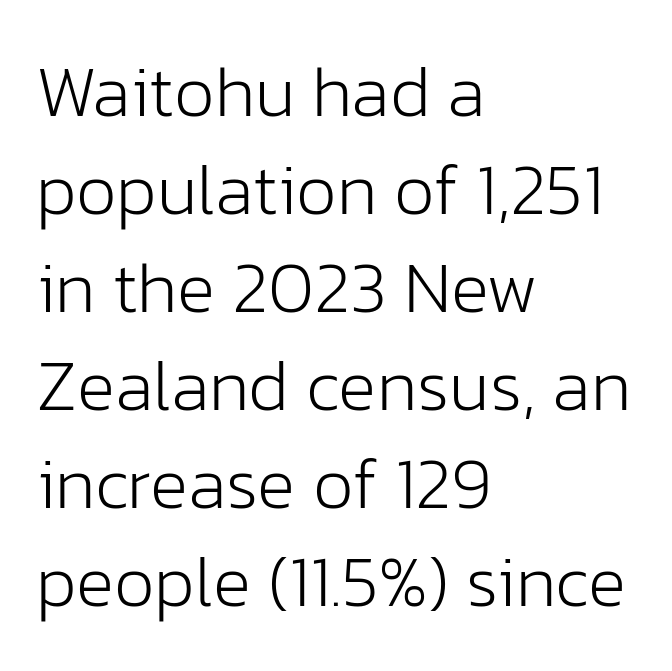
{"serif": "no", "italic": "no", "bold": "no", "weight": "light", "width": "normal", "stroke_contrast": "low", "x_height": "medium", "monospaced": "no", "underline": "no", "align": "left", "line_spacing": "normal", "line_spacing_ratio": 1.36, "letter_spacing": "normal", "letter_spacing_em": 0.0, "glyph_px": 72}
